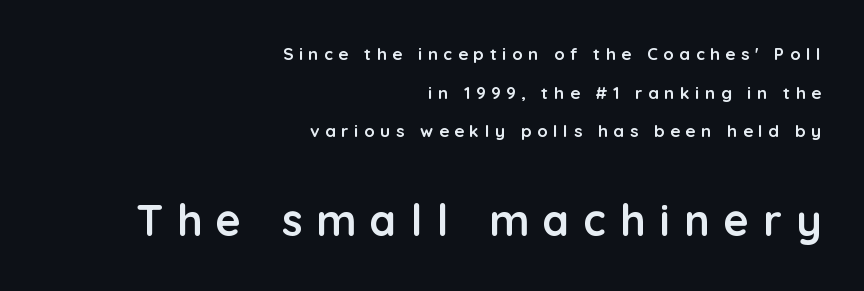
A clean baseline with only descenders dipping below it. The later block is typeset at a bigger size than the earlier block. Teacher's note: observe the even right margin — that is flush-right alignment. Note: no serifs on the glyphs.
